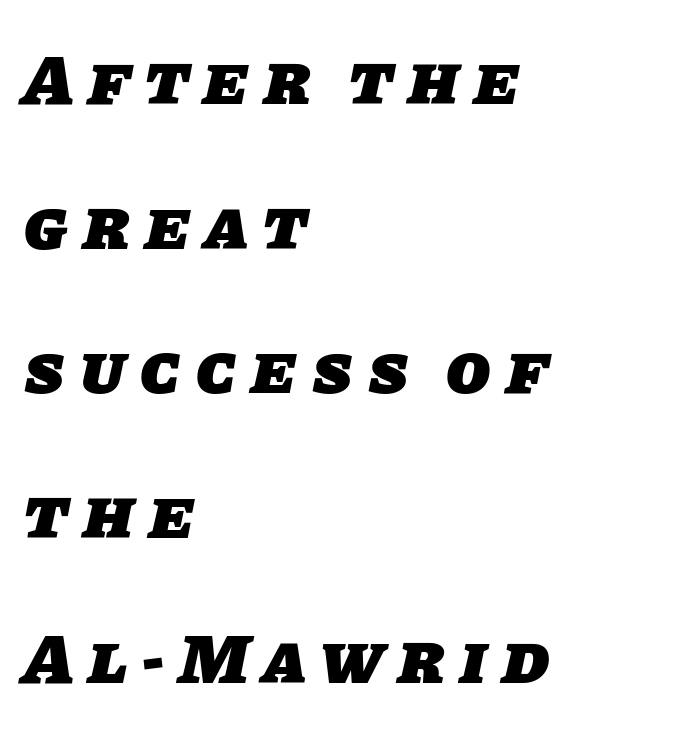
Stroke thickness is high; the sample reads as a true bold. The tracking jumps out immediately: characters are airy and widely separated. Compared with typical paragraphs, the rows here are farther apart. The rendering uses natural spacing where letterforms have individual widths. Beneath every word, the page is bare.
